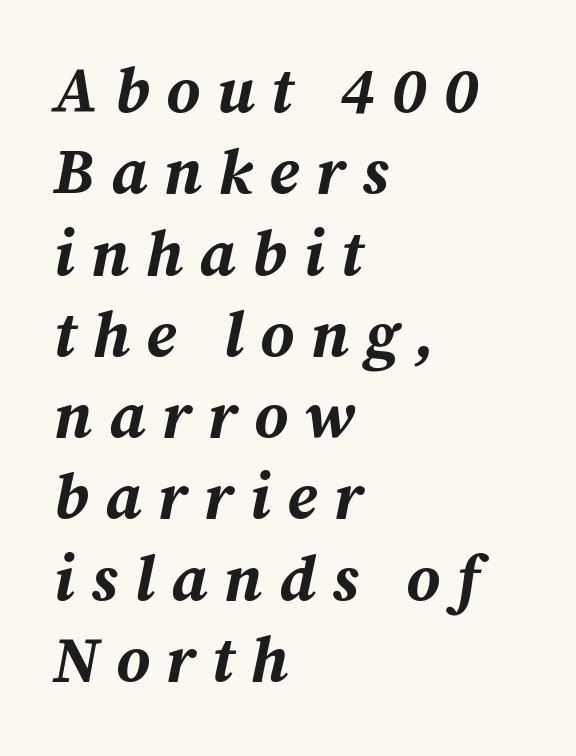
The image shows 64 px bold type, italic (leaning right); set left-aligned, normal line spacing (1.27x), unusually wide letter spacing (+0.26 em), not underlined; medium stroke contrast and a medium x-height.
